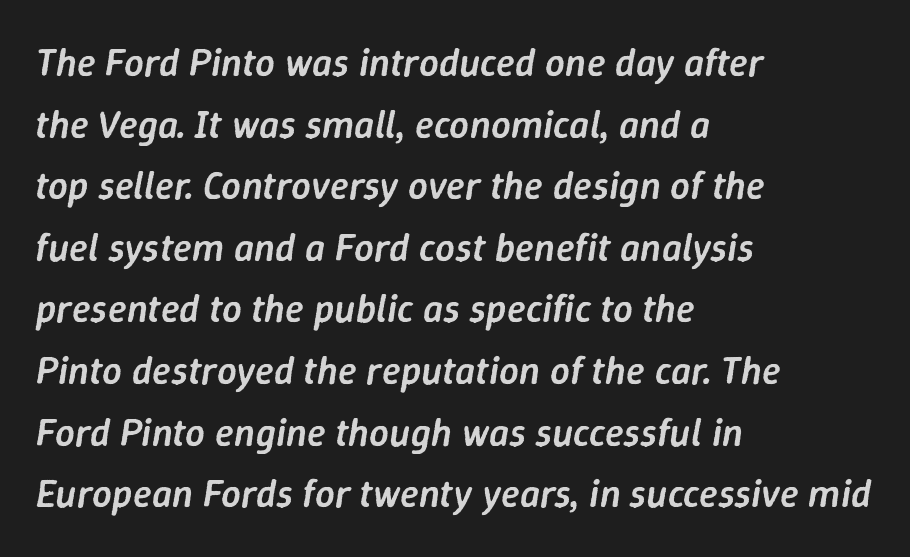
Q: Is the text bold? A: Semi-bold.
Q: Is the text italic (slanted)? A: Yes, it leans right by about 9 degrees.
Q: Is the text underlined? A: No.
Q: How is the paragraph aligned? A: Left-aligned.
Q: Is the spacing between letters normal or unusually wide? A: Normal.
Q: Is the spacing between lines tight, normal or loose? A: Normal.
Q: Width (condensed, normal, or wide)? A: Normal.
Q: Stroke contrast? A: Low.
Q: x-height? A: Medium.
Q: Monospaced? A: No.
